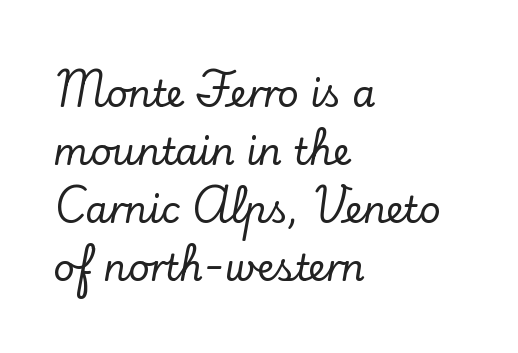
{"serif": "yes", "width": "normal", "stroke_contrast": "low", "x_height": "small", "monospaced": "no", "underline": "no", "align": "left", "line_spacing": "normal", "line_spacing_ratio": 1.57, "letter_spacing": "normal", "letter_spacing_em": 0.0, "glyph_px": 37}
